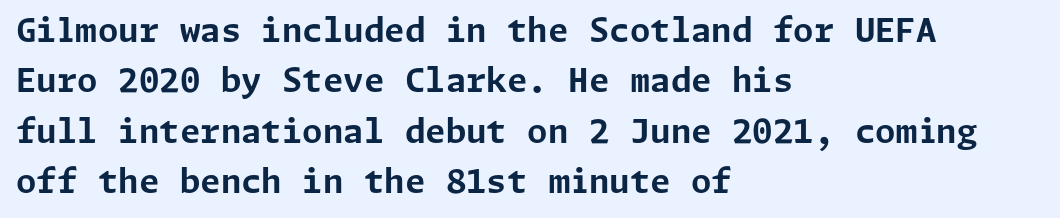
Nope, no serifs anywhere on these letters. This block has exactly the height ordinary leading produces. The line texture is even and compact thanks to regular tracking. Descenders hang freely into open space. Heavy, bold letterforms.
